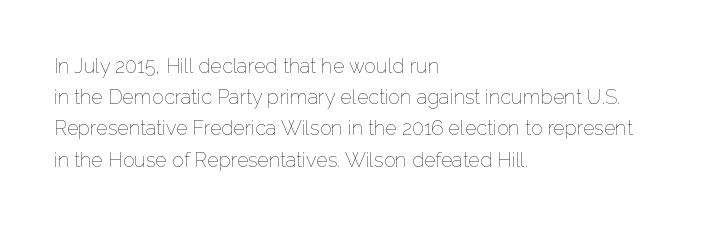
Q: Is the text bold? A: No.
Q: Is the text italic (slanted)? A: No, it is upright.
Q: Is the text underlined? A: No.
Q: How is the paragraph aligned? A: Left-aligned.
Q: Is the spacing between letters normal or unusually wide? A: Normal.
Q: Is the spacing between lines tight, normal or loose? A: Normal.
